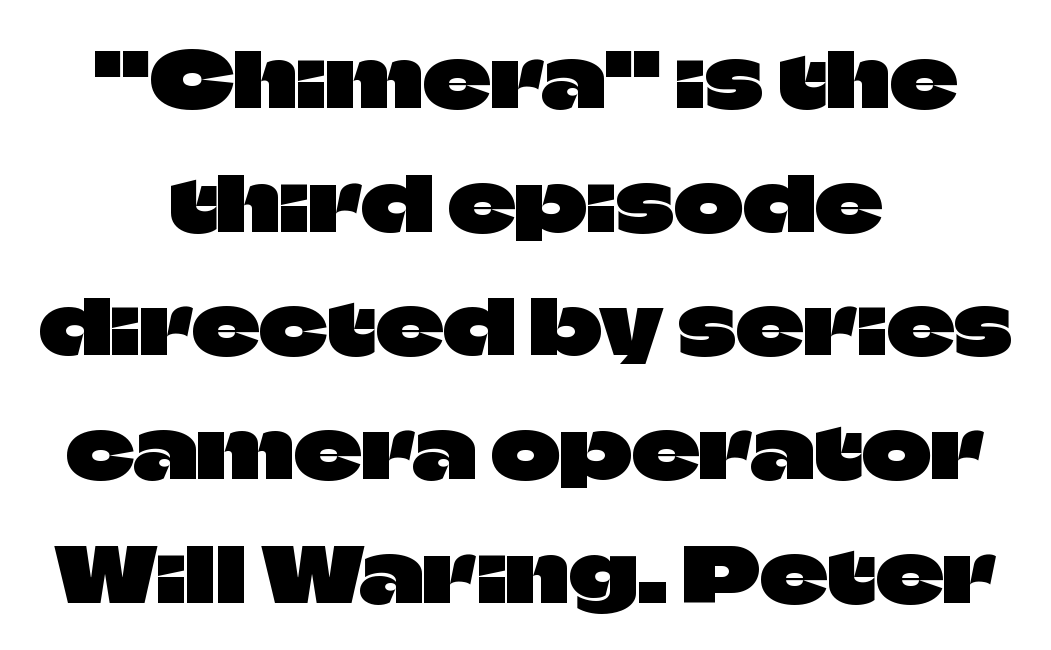
This rendering features lettering with no underline. How would I describe the line gaps? Plain and ordinary. The type is set solid horizontally, with unmodified tracking. This sample is center-justified, so both line endings float freely.
